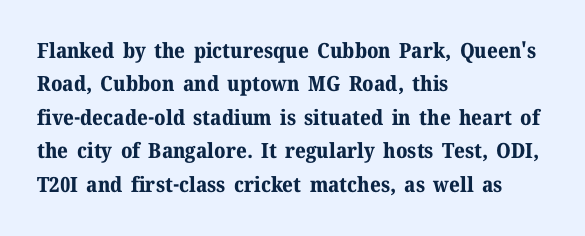
{"italic": "no", "bold": "yes", "underline": "no", "align": "left", "line_spacing": "normal", "line_spacing_ratio": 1.59, "letter_spacing": "normal", "letter_spacing_em": 0.0, "glyph_px": 21}
